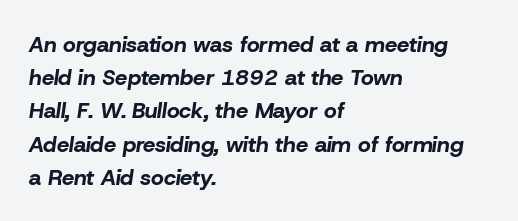
Q: Is the text bold? A: Yes.
Q: Is the text italic (slanted)? A: Yes, it leans right by about 8 degrees.
Q: Is the text underlined? A: No.
Q: How is the paragraph aligned? A: Left-aligned.
Q: Is the spacing between letters normal or unusually wide? A: Normal.
Q: Is the spacing between lines tight, normal or loose? A: Normal.
